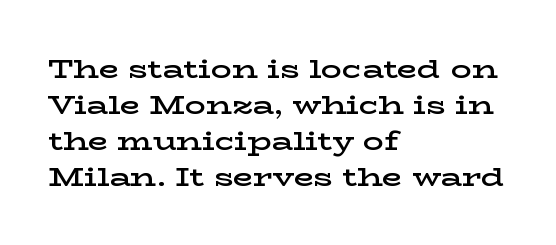
Q: Is the text bold? A: Semi-bold.
Q: Is the text italic (slanted)? A: No, it is upright.
Q: Is the text underlined? A: No.
Q: How is the paragraph aligned? A: Left-aligned.
Q: Is the spacing between letters normal or unusually wide? A: Normal.
Q: Is the spacing between lines tight, normal or loose? A: Normal.
